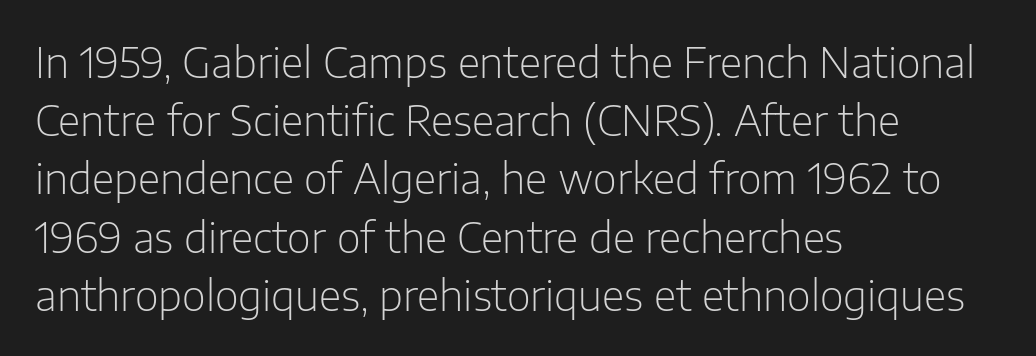
These glyphs show unthickened strokes, regular width or finer. Standard letterfit; no display-style spreading of the glyphs. Is there much room between lines? A standard amount, neither cramped nor airy. Line beginnings align vertically; line endings do not. The passage shown is not underscored anywhere.
